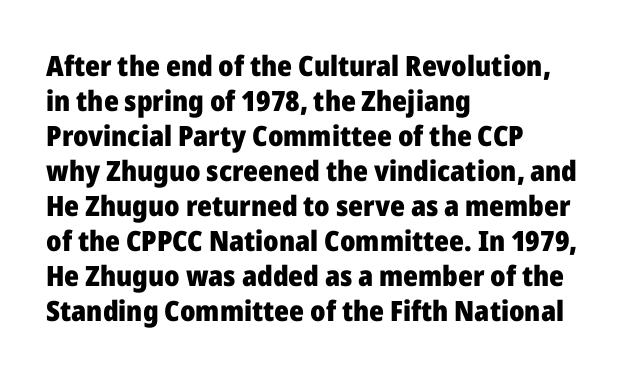
The image shows 28 px heavy sans-serif type, upright; set left-aligned, normal line spacing (1.25x), normal letter spacing, not underlined; low stroke contrast and a medium x-height.
